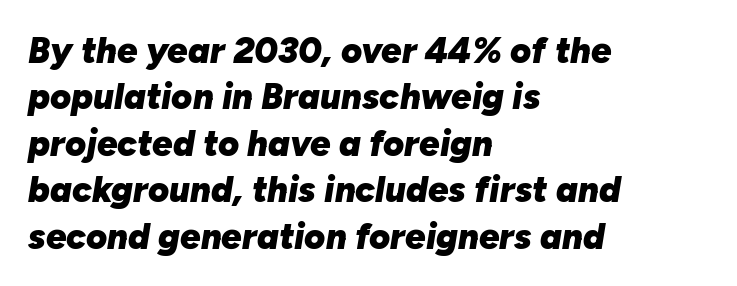
The face used here has the dense, thick strokes of a bold. Leading: standard. One-word summary of the alignment: left. The passage shown is typed in a proportional face where columns would drift. A clean baseline with only descenders dipping below it. When letters slant like this, we call the style italic.
